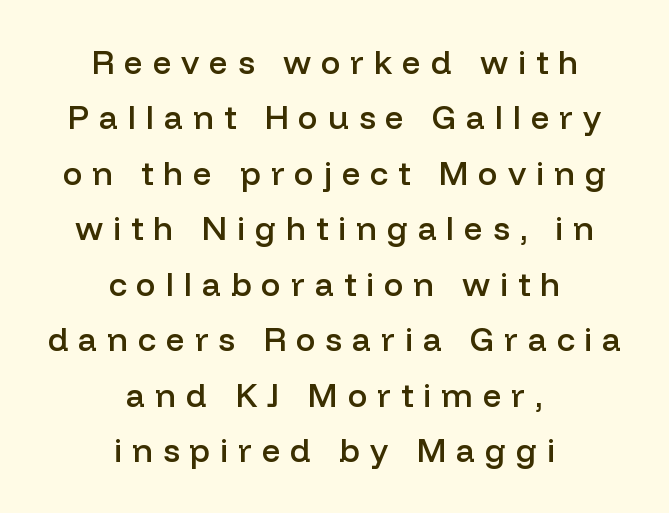
The image shows 33 px semibold sans-serif type, upright; set centered, normal line spacing (1.68x), unusually wide letter spacing (+0.3 em), not underlined; low stroke contrast and a medium x-height.
